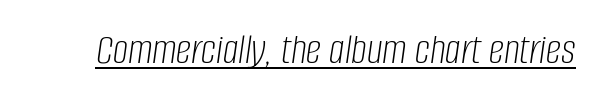
Each stroke keeps to a modest, everyday thickness or less. Think of a printed novel: that variable character pitch is what you see here. Is the letter spacing exaggerated? No — it looks like the ordinary default. Glance below the letters and you will spot a drawn line. The whole block is typeset with a tilt.
